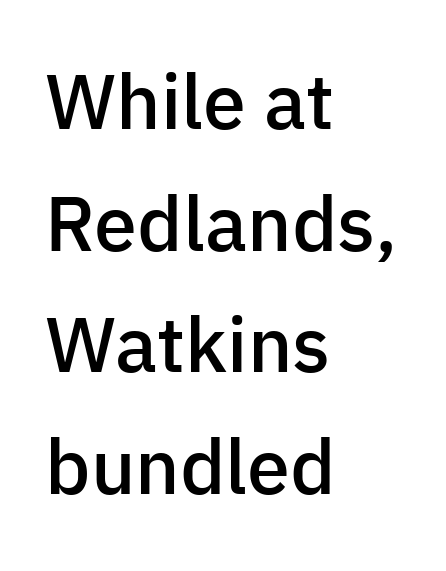
Q: Is the text bold? A: Semi-bold.
Q: Is the text italic (slanted)? A: No, it is upright.
Q: Is the typeface a serif or a sans-serif typeface? A: Sans-serif.
Q: Is the text underlined? A: No.
Q: How is the paragraph aligned? A: Left-aligned.
Q: Is the spacing between letters normal or unusually wide? A: Normal.
Q: Is the spacing between lines tight, normal or loose? A: Normal.
Q: Width (condensed, normal, or wide)? A: Normal.
Q: Stroke contrast? A: Low.
Q: x-height? A: Medium.
Q: Monospaced? A: No.
